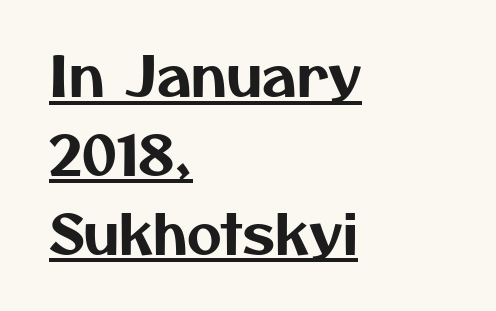
{"serif": "no", "width": "normal", "stroke_contrast": "medium", "x_height": "medium", "monospaced": "no", "underline": "yes", "align": "left", "line_spacing": "normal", "line_spacing_ratio": 1.46, "letter_spacing": "normal", "letter_spacing_em": 0.0, "glyph_px": 54}
